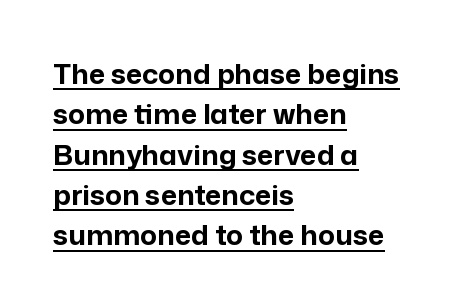
The image shows 28 px bold sans-serif type, upright; set left-aligned, normal line spacing (1.44x), normal letter spacing, underlined; low stroke contrast and a medium x-height.
